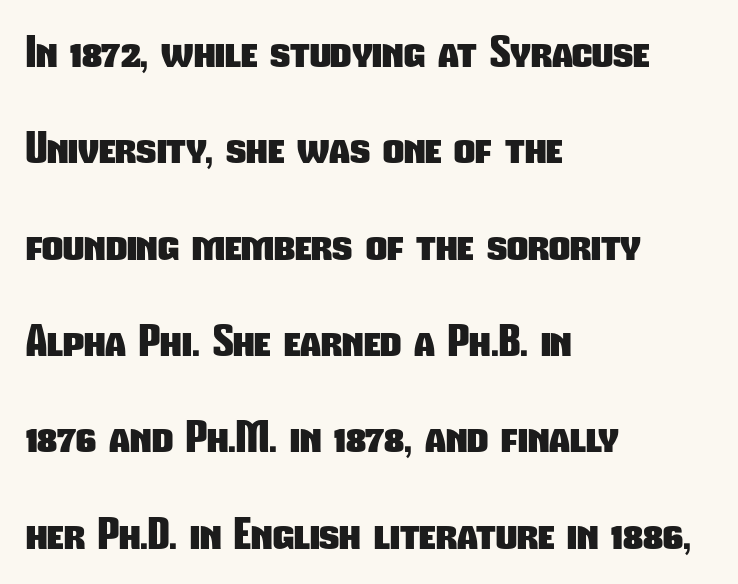
The image shows 41 px heavy, condensed sans-serif type; set left-aligned, loose line spacing (2.35x), normal letter spacing, not underlined; low stroke contrast and a medium x-height.
